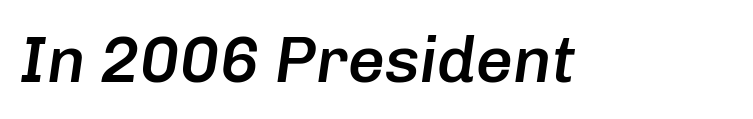
Q: Is the text bold? A: Semi-bold.
Q: Is the text italic (slanted)? A: Yes, it leans right by about 8 degrees.
Q: Is the text underlined? A: No.
Q: Is the spacing between letters normal or unusually wide? A: Normal.
Q: Width (condensed, normal, or wide)? A: Normal.
Q: Stroke contrast? A: Low.
Q: x-height? A: Medium.
Q: Monospaced? A: No.
